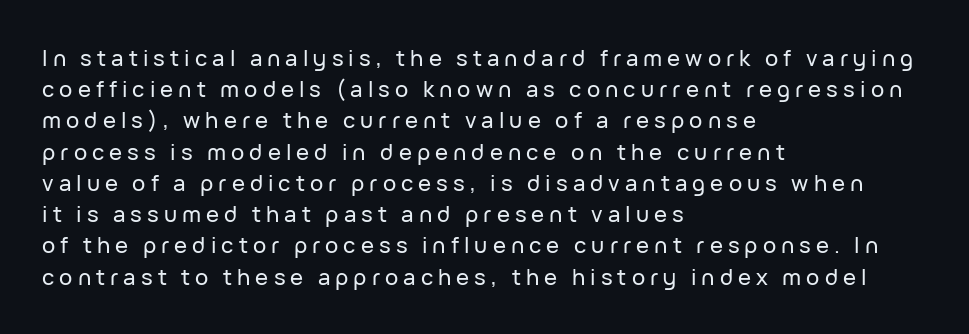
Q: Is the text italic (slanted)? A: No, it is upright.
Q: Is the text underlined? A: No.
Q: How is the paragraph aligned? A: Left-aligned.
Q: Is the spacing between letters normal or unusually wide? A: Unusually wide.
Q: Is the spacing between lines tight, normal or loose? A: Normal.
